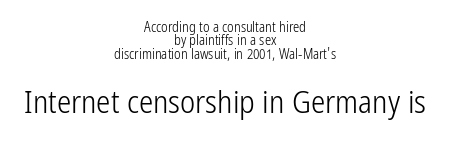
Q: Is the text bold? A: No.
Q: Is the text italic (slanted)? A: No, it is upright.
Q: Is the typeface a serif or a sans-serif typeface? A: Sans-serif.
Q: Is the text underlined? A: No.
Q: How is the paragraph aligned? A: Centered.
Q: Is the spacing between letters normal or unusually wide? A: Normal.
Q: Is the spacing between lines tight, normal or loose? A: Tight.
Q: Which block of text is set in a larger size, the first (top) or the second (bottom)? A: The second (bottom) one.
Q: Width (condensed, normal, or wide)? A: Condensed.
Q: Stroke contrast? A: Low.
Q: x-height? A: Medium.
Q: Monospaced? A: No.
